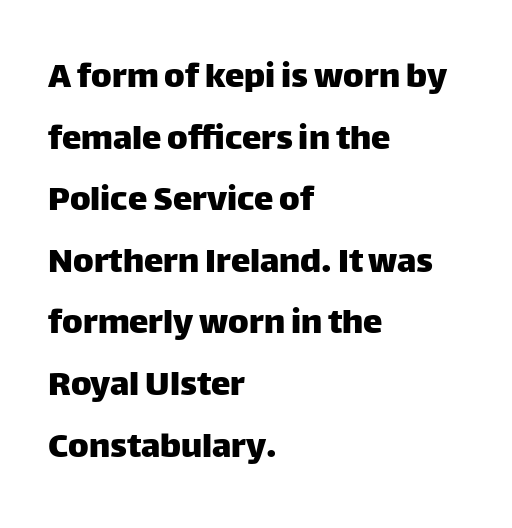
Q: Is the text italic (slanted)? A: No, it is upright.
Q: Is the typeface a serif or a sans-serif typeface? A: Sans-serif.
Q: Is the text underlined? A: No.
Q: How is the paragraph aligned? A: Left-aligned.
Q: Is the spacing between letters normal or unusually wide? A: Normal.
Q: Is the spacing between lines tight, normal or loose? A: Normal.
Q: Width (condensed, normal, or wide)? A: Normal.
Q: Stroke contrast? A: Low.
Q: x-height? A: Large.
Q: Monospaced? A: No.
